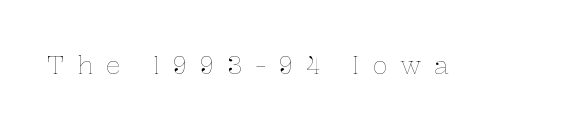
Q: Is the text bold? A: No.
Q: Is the text italic (slanted)? A: No, it is upright.
Q: Is the text underlined? A: No.
Q: Is the spacing between letters normal or unusually wide? A: Unusually wide.
